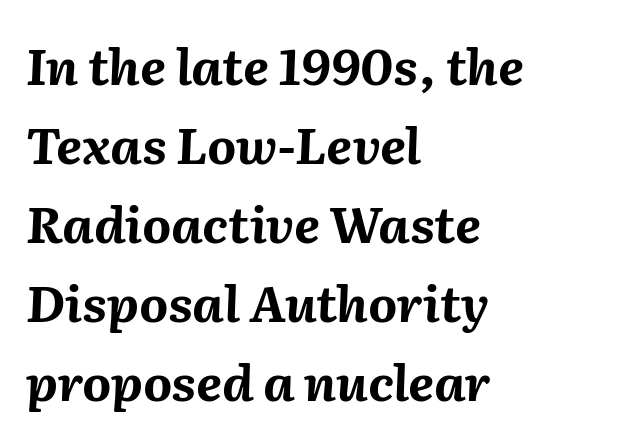
Varying glyph widths throughout — classic text-font behaviour. Letter spacing: default. Alignment: flush left. Strokes here are thick enough to call this a true bold. The font's italic variant was chosen for this text.
